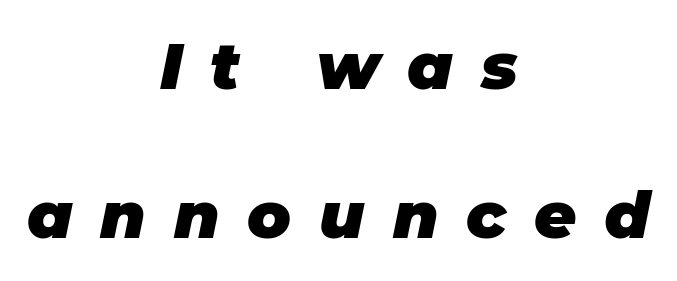
{"italic": "yes", "lean": "right", "slant_degrees": 11, "bold": "yes", "weight": "heavy", "width": "normal", "stroke_contrast": "low", "x_height": "large", "monospaced": "no", "underline": "no", "align": "center", "line_spacing": "loose", "line_spacing_ratio": 2.29, "letter_spacing": "wide", "letter_spacing_em": 0.43, "glyph_px": 65}
